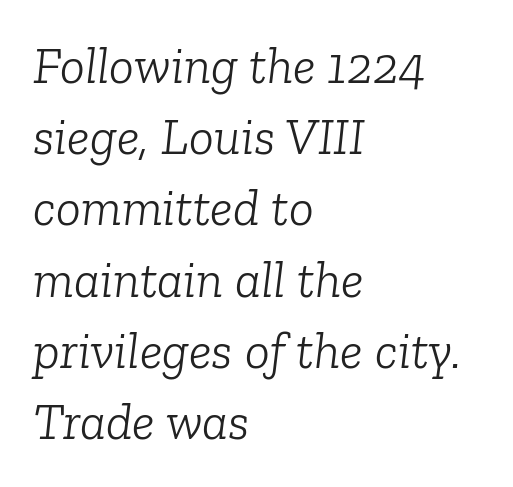
{"serif": "yes", "italic": "yes", "lean": "right", "slant_degrees": 6, "bold": "no", "weight": "light", "width": "normal", "stroke_contrast": "low", "x_height": "medium", "monospaced": "no", "underline": "no", "align": "left", "line_spacing": "normal", "line_spacing_ratio": 1.37, "letter_spacing": "normal", "letter_spacing_em": 0.0, "glyph_px": 52}
